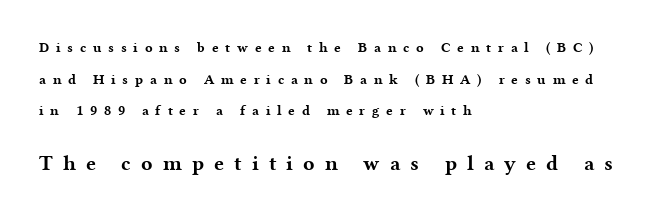
{"italic": "no", "bold": "yes", "underline": "no", "align": "left", "line_spacing": "loose", "line_spacing_ratio": 2.26, "letter_spacing": "wide", "letter_spacing_em": 0.48, "larger_block": "second", "size_ratio": 1.5, "glyph_px": 21}
